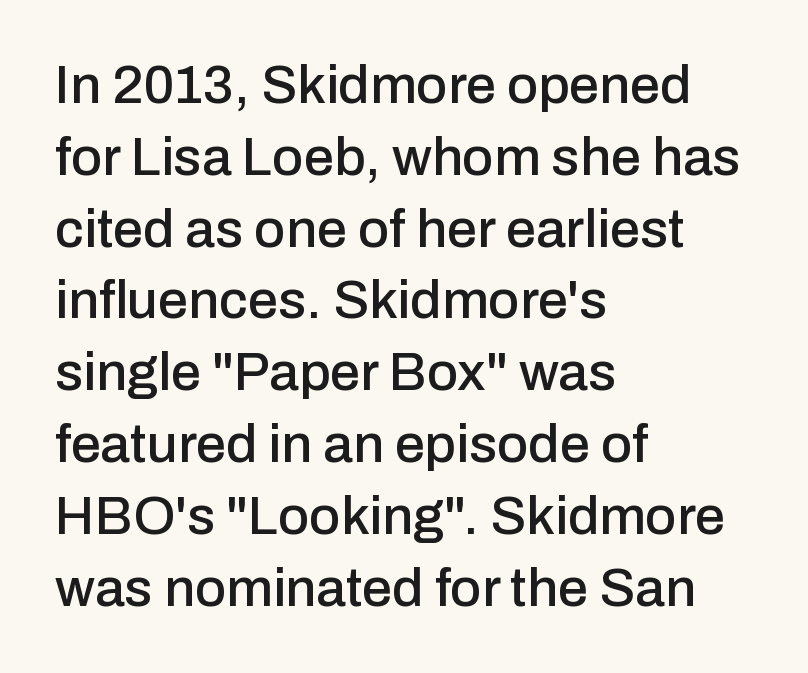
The image shows 54 px sans-serif type, upright; set left-aligned, normal line spacing (1.33x), normal letter spacing, not underlined; low stroke contrast and a medium x-height.
